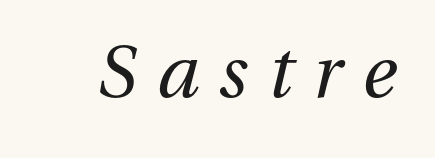
These lines are rendered in a variable-pitch font. Quick note: italic. Spacing between characters has been opened up far beyond the box default. Type without underlining. No heavy texture on the line: the type isn't bold.
